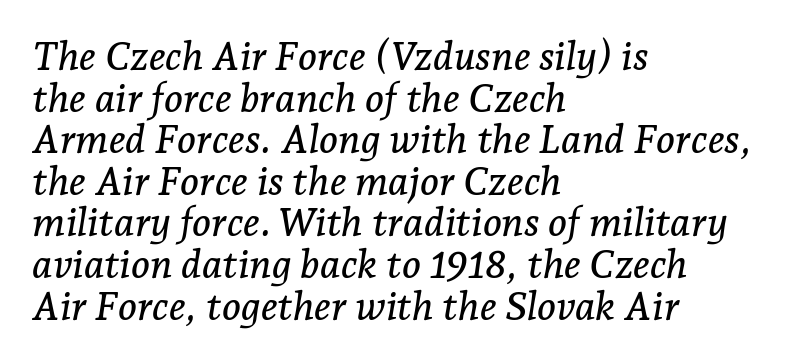
{"serif": "yes", "italic": "yes", "lean": "right", "slant_degrees": 7, "width": "normal", "stroke_contrast": "low", "x_height": "medium", "monospaced": "no", "underline": "no", "align": "left", "line_spacing": "tight", "line_spacing_ratio": 1.04, "letter_spacing": "normal", "letter_spacing_em": 0.0, "glyph_px": 40}
